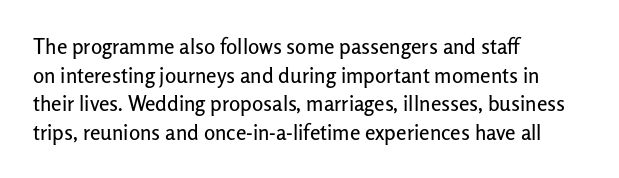
Q: Is the text italic (slanted)? A: No, it is upright.
Q: Is the text underlined? A: No.
Q: How is the paragraph aligned? A: Left-aligned.
Q: Is the spacing between letters normal or unusually wide? A: Normal.
Q: Is the spacing between lines tight, normal or loose? A: Normal.
